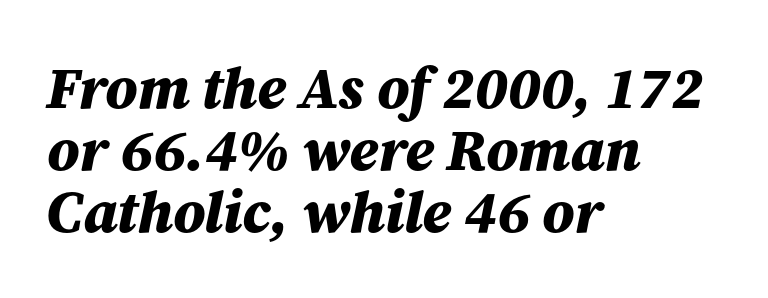
Q: Is the text bold? A: Yes.
Q: Is the text italic (slanted)? A: Yes, it leans right by about 12 degrees.
Q: Is the text underlined? A: No.
Q: How is the paragraph aligned? A: Left-aligned.
Q: Is the spacing between letters normal or unusually wide? A: Normal.
Q: Is the spacing between lines tight, normal or loose? A: Tight.
Q: Width (condensed, normal, or wide)? A: Normal.
Q: Stroke contrast? A: Medium.
Q: x-height? A: Medium.
Q: Monospaced? A: No.
